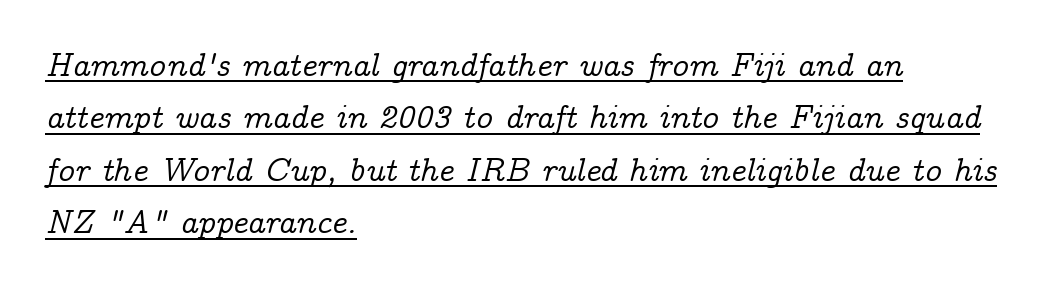
{"serif": "yes", "italic": "yes", "lean": "right", "slant_degrees": 14, "width": "normal", "stroke_contrast": "low", "x_height": "medium", "monospaced": "no", "underline": "yes", "align": "left", "line_spacing": "normal", "line_spacing_ratio": 1.59, "letter_spacing": "normal", "letter_spacing_em": 0.0, "glyph_px": 33}
